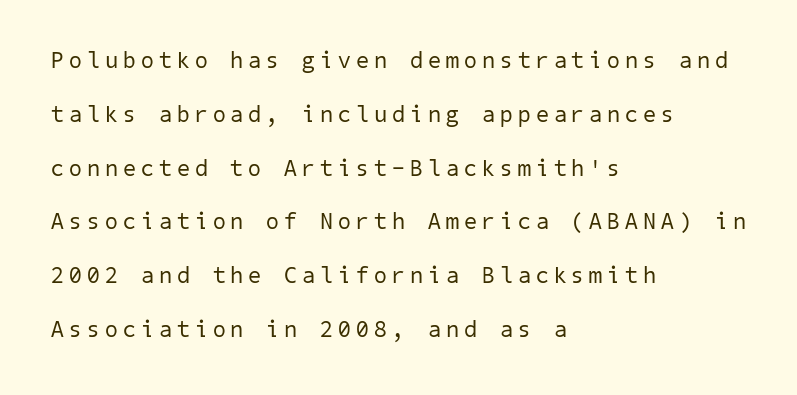
Loosely led — the rows are spread out. The weight would be labelled regular, book, light, or lighter still. Honestly, there is no underline to notice here at all. This rendering widens character spacing well past its baseline value.
